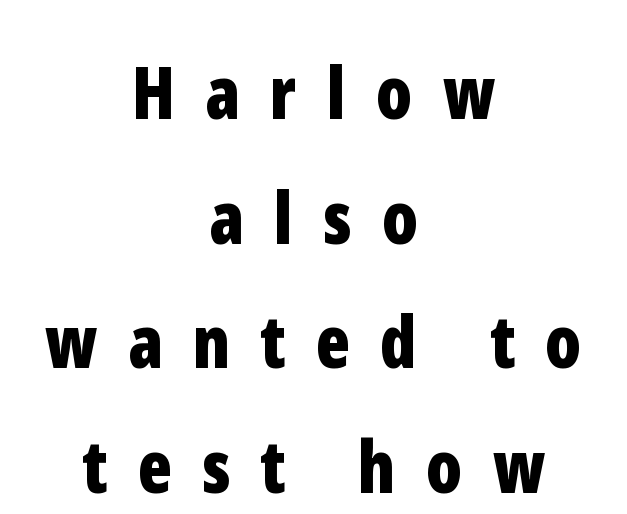
{"serif": "no", "italic": "no", "bold": "yes", "weight": "bold", "width": "condensed", "stroke_contrast": "low", "x_height": "medium", "monospaced": "no", "underline": "no", "align": "center", "line_spacing_ratio": 1.73, "letter_spacing": "wide", "letter_spacing_em": 0.42, "glyph_px": 72}
